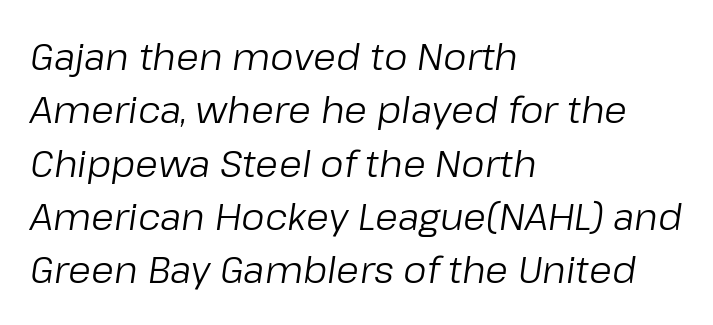
What's the leading like? Ordinary, nothing unusual. Heaviness? Minimal to ordinary, like unemphasized prose. Character widths vary here, with narrow letters taking less room than wide ones. Visually the block forms a straight wall on the left and a jagged coastline on the right.
